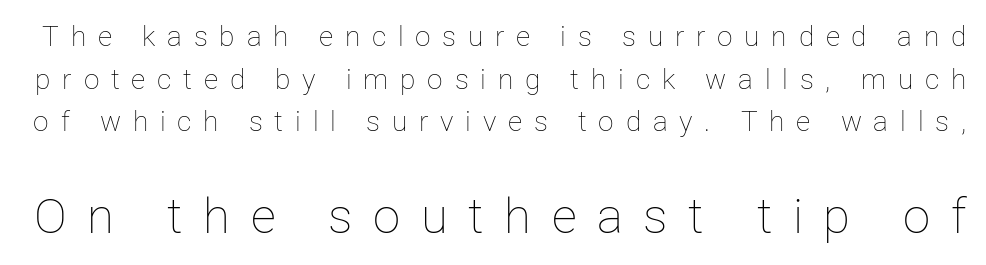
Q: Is the text bold? A: No.
Q: Is the text italic (slanted)? A: No, it is upright.
Q: Is the text underlined? A: No.
Q: Is the spacing between letters normal or unusually wide? A: Unusually wide.
Q: Is the spacing between lines tight, normal or loose? A: Normal.
Q: Which block of text is set in a larger size, the first (top) or the second (bottom)? A: The second (bottom) one.
Q: Width (condensed, normal, or wide)? A: Normal.
Q: Stroke contrast? A: Low.
Q: x-height? A: Medium.
Q: Monospaced? A: No.
